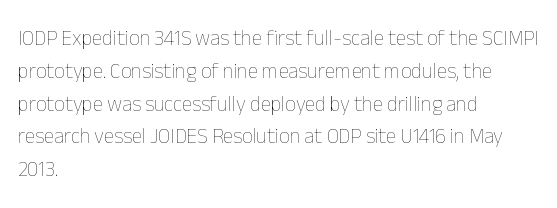
The image shows 21 px text type, upright; set left-aligned, normal line spacing (1.56x), normal letter spacing, not underlined.
